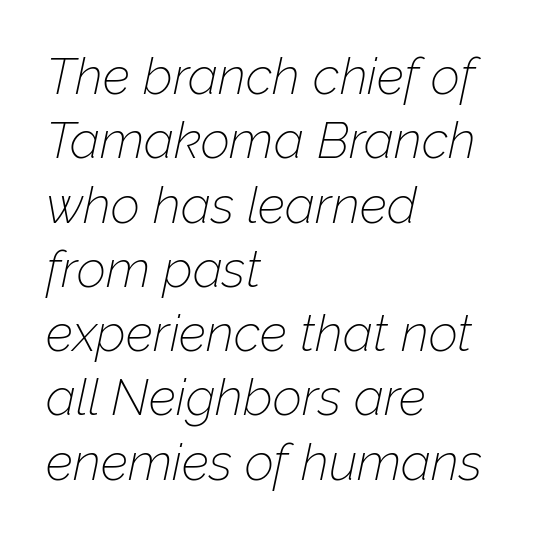
The image shows 51 px thin type, italic (leaning right); set left-aligned, normal line spacing (1.26x), normal letter spacing, not underlined; low stroke contrast and a medium x-height.
